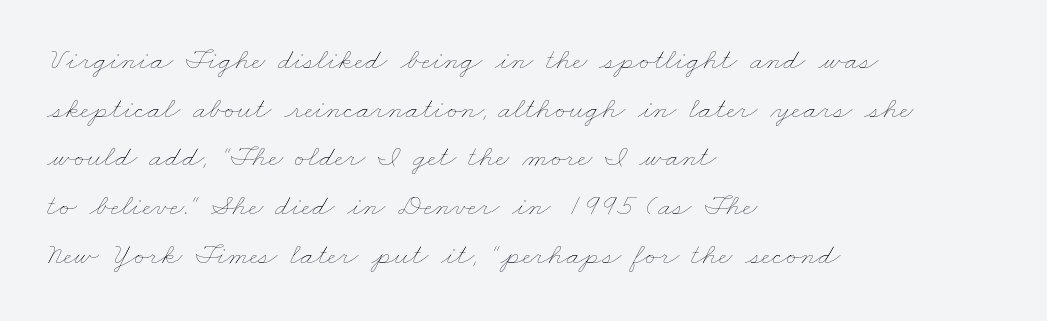
Q: Is the text bold? A: No.
Q: Is the text underlined? A: No.
Q: How is the paragraph aligned? A: Left-aligned.
Q: Is the spacing between letters normal or unusually wide? A: Normal.
Q: Is the spacing between lines tight, normal or loose? A: Normal.
Q: Width (condensed, normal, or wide)? A: Wide.
Q: Stroke contrast? A: Low.
Q: x-height? A: Small.
Q: Monospaced? A: No.
